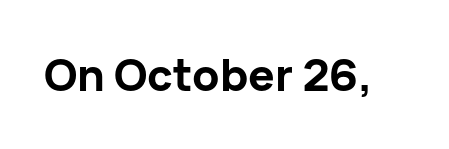
{"serif": "no", "italic": "no", "bold": "yes", "weight": "bold", "width": "normal", "stroke_contrast": "low", "x_height": "medium", "monospaced": "no", "underline": "no", "letter_spacing": "normal", "letter_spacing_em": 0.0, "glyph_px": 44}
